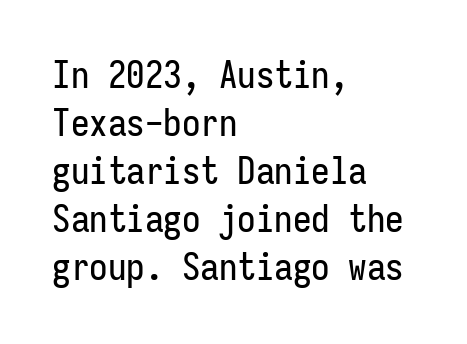
The image shows 37 px condensed sans-serif type, upright, monospaced; set left-aligned, normal line spacing (1.3x), normal letter spacing, not underlined; low stroke contrast and a medium x-height.
